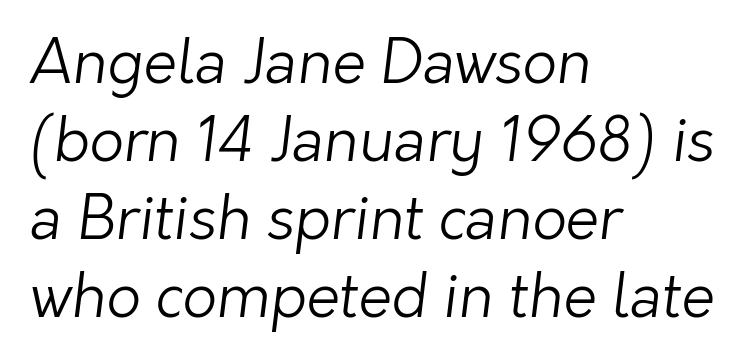
Q: Is the text bold? A: No.
Q: Is the typeface a serif or a sans-serif typeface? A: Sans-serif.
Q: Is the text underlined? A: No.
Q: How is the paragraph aligned? A: Left-aligned.
Q: Is the spacing between letters normal or unusually wide? A: Normal.
Q: Is the spacing between lines tight, normal or loose? A: Normal.
Q: Width (condensed, normal, or wide)? A: Normal.
Q: Stroke contrast? A: Low.
Q: x-height? A: Medium.
Q: Monospaced? A: No.
